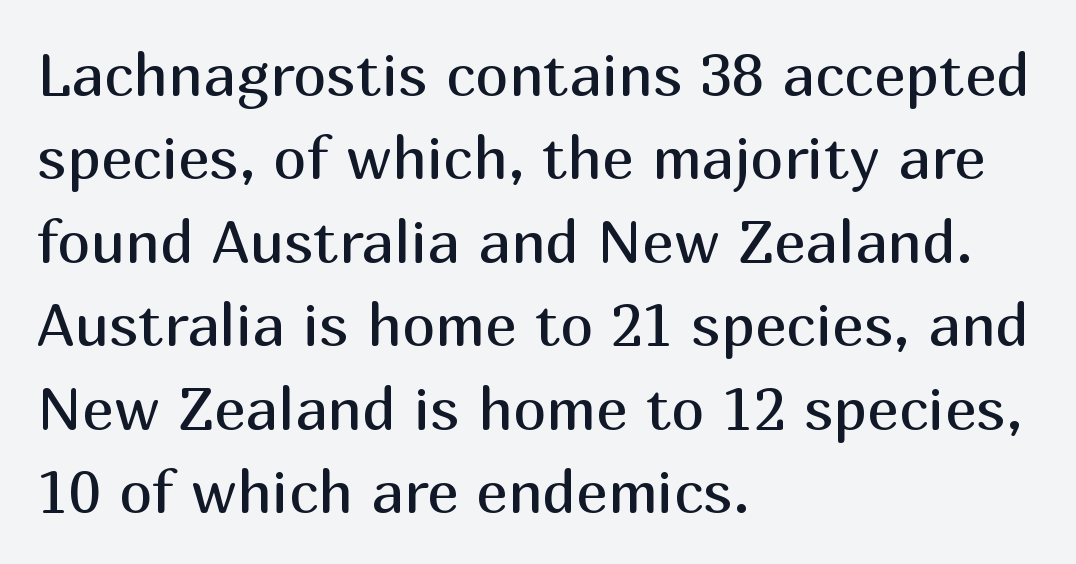
To sum up the face: it is a sans, with no serifs. The passage shown is typed in a proportional face where columns would drift. There is no visible air inserted between adjacent glyphs. Nope, not italic — everything's standing straight. Check the space under the baseline: it is left empty. The strokes are not fattened; the text isn't bold.
